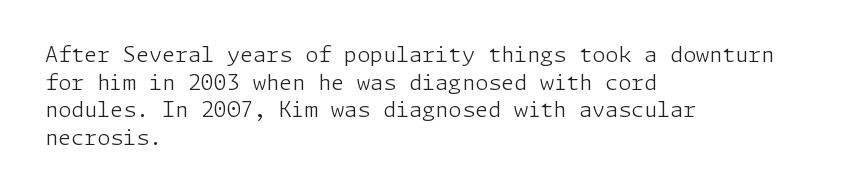
The image shows 21 px text type, upright; set left-aligned, normal line spacing (1.31x), normal letter spacing, not underlined.
